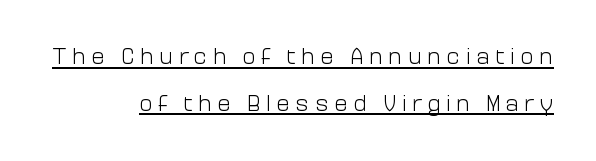
{"italic": "no", "bold": "no", "underline": "yes", "align": "right", "line_spacing": "loose", "line_spacing_ratio": 2.03, "letter_spacing": "wide", "letter_spacing_em": 0.24, "glyph_px": 23}
